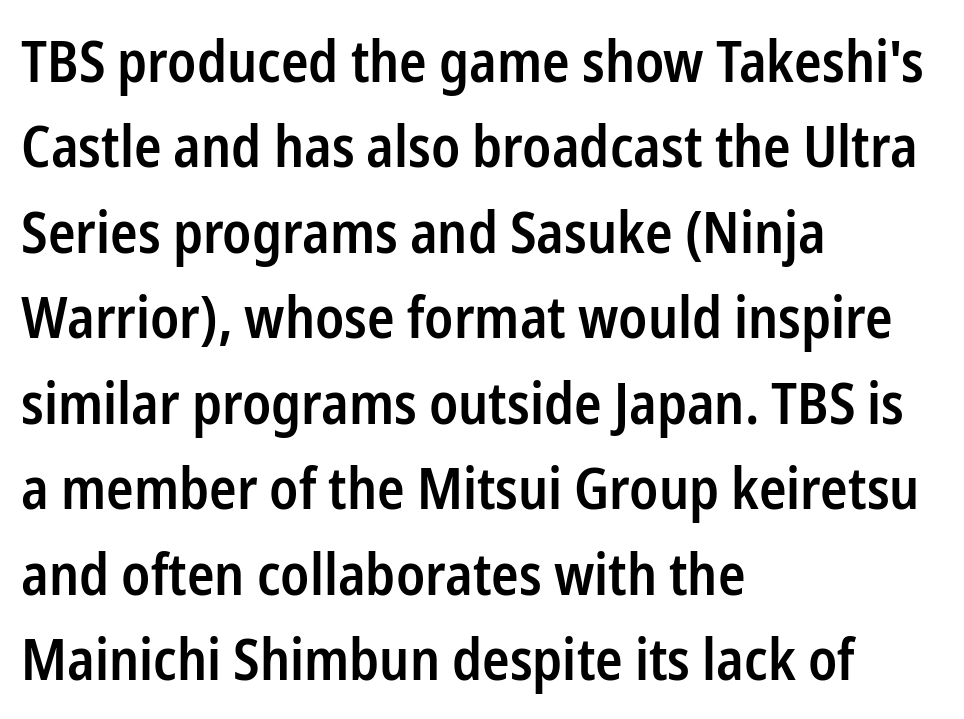
Q: Is the text bold? A: Semi-bold.
Q: Is the text italic (slanted)? A: No, it is upright.
Q: Is the typeface a serif or a sans-serif typeface? A: Sans-serif.
Q: Is the text underlined? A: No.
Q: How is the paragraph aligned? A: Left-aligned.
Q: Is the spacing between letters normal or unusually wide? A: Normal.
Q: Is the spacing between lines tight, normal or loose? A: Normal.
Q: Width (condensed, normal, or wide)? A: Condensed.
Q: Stroke contrast? A: Low.
Q: x-height? A: Medium.
Q: Monospaced? A: No.
